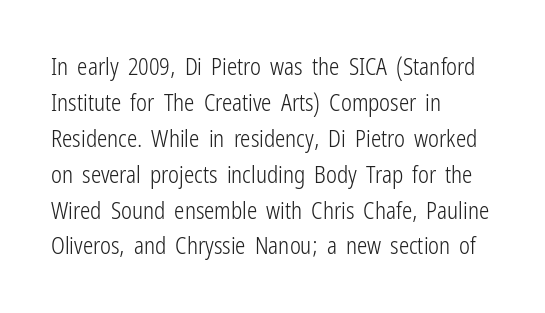
The foot of each line stays bare and open. It's the straight-up-and-down kind of type. The gaps between neighbouring characters are ordinary and unremarkable. A normal amount of white space separates one row of letters from the next. Typeset ragged right — the left edge is the straight one. Is the stroke heavy? The answer is a plain regular-or-lighter.
